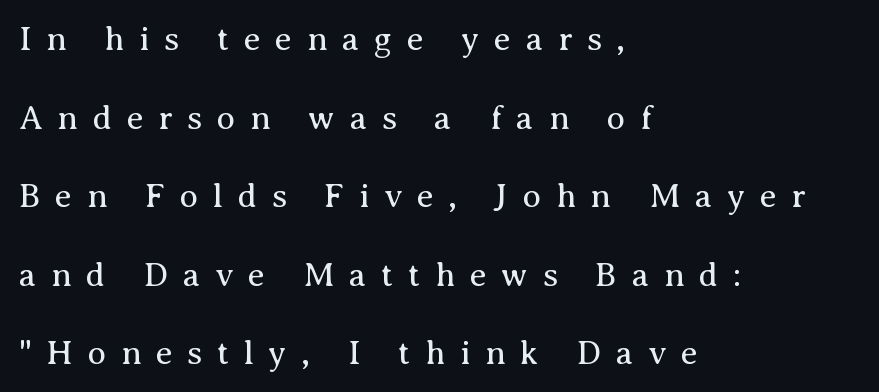
Q: Is the text bold? A: No.
Q: Is the text italic (slanted)? A: No, it is upright.
Q: Is the typeface a serif or a sans-serif typeface? A: Serif.
Q: Is the text underlined? A: No.
Q: How is the paragraph aligned? A: Left-aligned.
Q: Is the spacing between letters normal or unusually wide? A: Unusually wide.
Q: Is the spacing between lines tight, normal or loose? A: Loose.
Q: Width (condensed, normal, or wide)? A: Normal.
Q: Stroke contrast? A: Medium.
Q: x-height? A: Medium.
Q: Monospaced? A: No.
